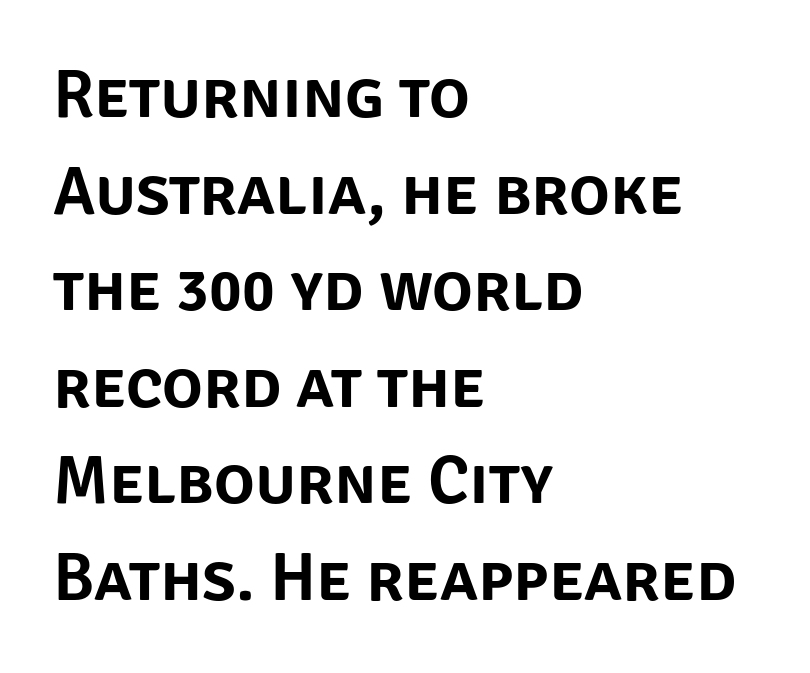
Note: no serifs on the glyphs. Standard letterfit; no display-style spreading of the glyphs. Every stem runs plumb, perpendicular to the baseline. Line spacing here is normal.
